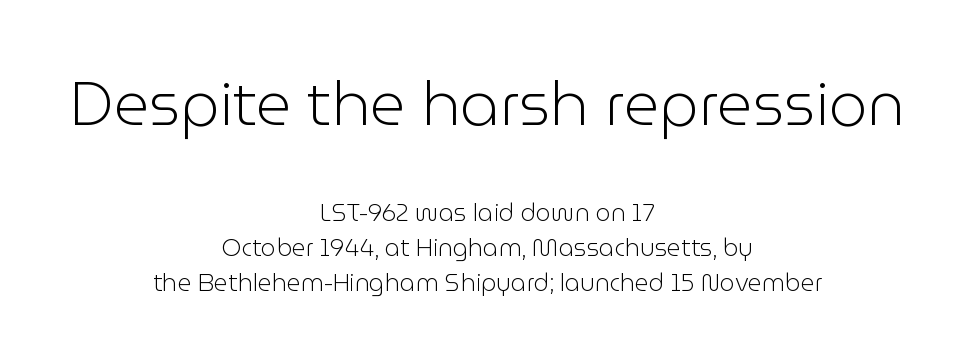
Q: Is the text bold? A: No.
Q: Is the text italic (slanted)? A: No, it is upright.
Q: Is the typeface a serif or a sans-serif typeface? A: Sans-serif.
Q: Is the text underlined? A: No.
Q: How is the paragraph aligned? A: Centered.
Q: Is the spacing between letters normal or unusually wide? A: Normal.
Q: Is the spacing between lines tight, normal or loose? A: Normal.
Q: Which block of text is set in a larger size, the first (top) or the second (bottom)? A: The first (top) one.
Q: Width (condensed, normal, or wide)? A: Normal.
Q: Stroke contrast? A: Low.
Q: x-height? A: Medium.
Q: Monospaced? A: No.
